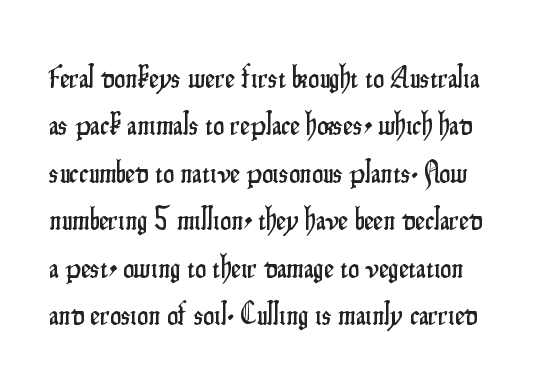
{"serif": "no", "italic": "no", "width": "condensed", "stroke_contrast": "low", "x_height": "small", "monospaced": "no", "underline": "no", "line_spacing": "normal", "line_spacing_ratio": 1.53, "letter_spacing": "normal", "letter_spacing_em": 0.0, "glyph_px": 31}
